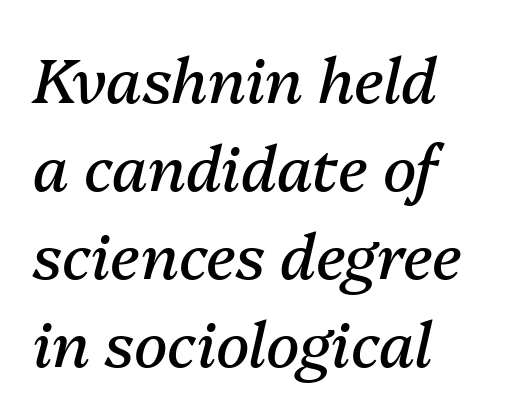
Q: Is the text bold? A: No.
Q: Is the text italic (slanted)? A: Yes, it leans right by about 13 degrees.
Q: Is the text underlined? A: No.
Q: How is the paragraph aligned? A: Left-aligned.
Q: Is the spacing between letters normal or unusually wide? A: Normal.
Q: Is the spacing between lines tight, normal or loose? A: Normal.
Q: Width (condensed, normal, or wide)? A: Normal.
Q: Stroke contrast? A: Medium.
Q: x-height? A: Medium.
Q: Monospaced? A: No.
